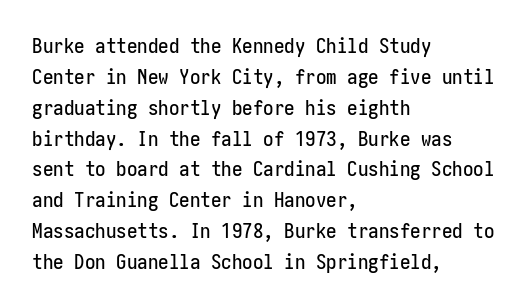
There is no visible air inserted between adjacent glyphs. Alignment: flush left. The words here are not underlined. The axis of the letterforms is exactly vertical. The designer left line spacing at the default.
